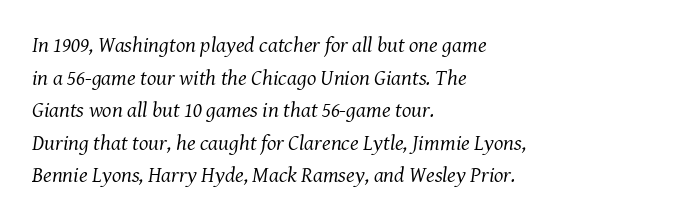
The image shows 22 px text type, italic (leaning right); set left-aligned, normal line spacing (1.48x), normal letter spacing, not underlined.
